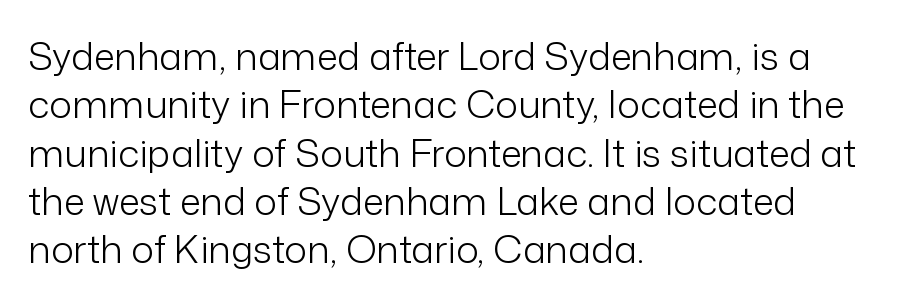
No extra ink here — the face is not bold. Italic? Not at all — the glyphs are vertical. Short note: letters normally spaced. Descenders hang freely into open space. The compositor pushed each line to the left boundary. The passage shown is typed in a proportional face where columns would drift.
